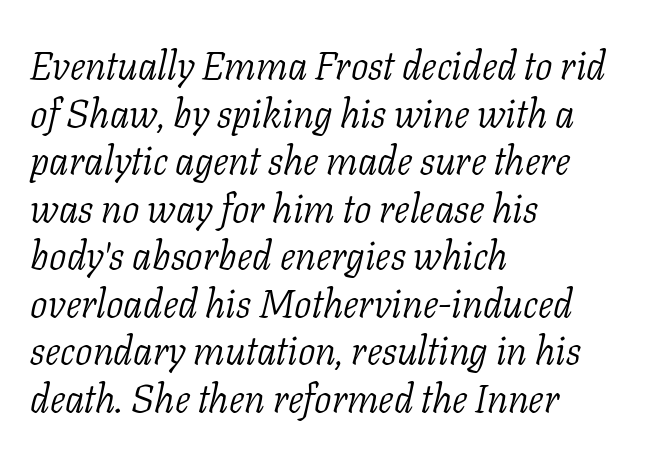
The image shows 39 px light serif type, italic (leaning right); set left-aligned, line spacing 1.22x, normal letter spacing, not underlined; low stroke contrast and a medium x-height.
